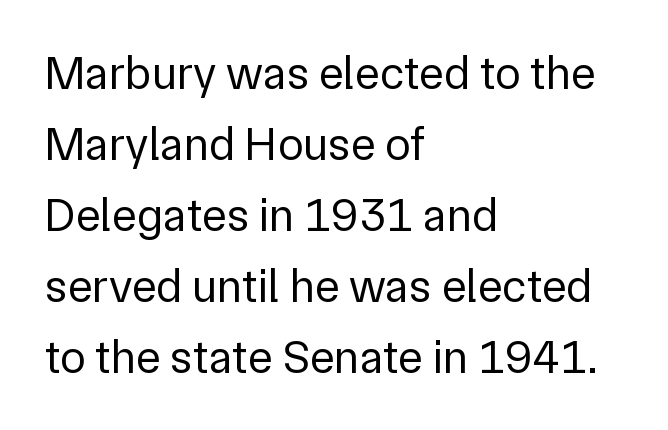
{"serif": "no", "italic": "no", "bold": "no", "weight": "regular", "width": "normal", "stroke_contrast": "low", "x_height": "medium", "monospaced": "no", "underline": "no", "align": "left", "line_spacing": "normal", "line_spacing_ratio": 1.51, "letter_spacing": "normal", "letter_spacing_em": 0.0, "glyph_px": 47}
